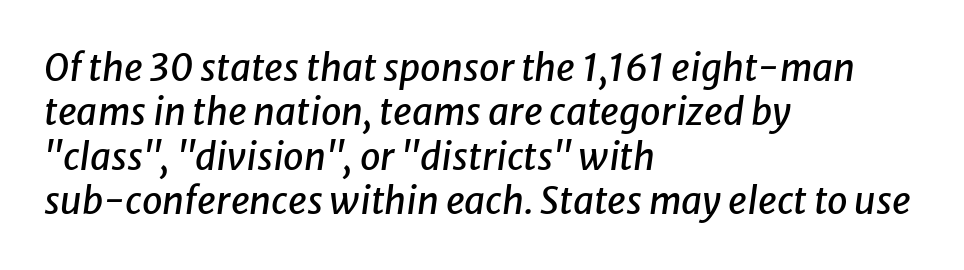
Q: Is the text italic (slanted)? A: Yes, it leans right by about 8 degrees.
Q: Is the text underlined? A: No.
Q: How is the paragraph aligned? A: Left-aligned.
Q: Is the spacing between letters normal or unusually wide? A: Normal.
Q: Width (condensed, normal, or wide)? A: Normal.
Q: Stroke contrast? A: Low.
Q: x-height? A: Medium.
Q: Monospaced? A: No.
